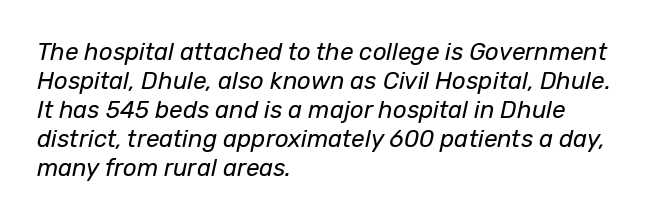
The image shows 24 px text type, italic (leaning right); set left-aligned, line spacing 1.21x, normal letter spacing, not underlined.
